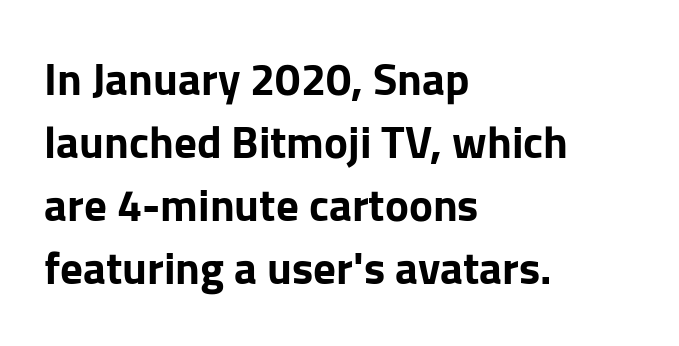
{"serif": "no", "italic": "no", "bold": "yes", "weight": "bold", "width": "normal", "stroke_contrast": "low", "x_height": "medium", "monospaced": "no", "underline": "no", "align": "left", "line_spacing": "normal", "line_spacing_ratio": 1.4, "letter_spacing": "normal", "letter_spacing_em": 0.0, "glyph_px": 45}
